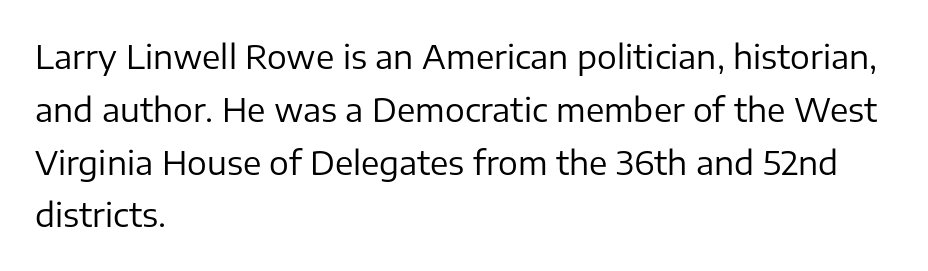
The image shows 33 px regular-weight sans-serif type, upright; set left-aligned, normal line spacing (1.6x), normal letter spacing, not underlined; low stroke contrast and a medium x-height.
